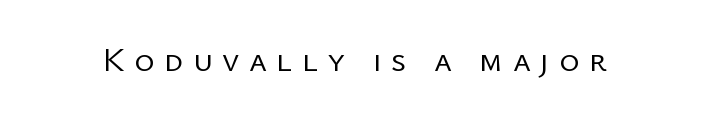
The designer went with a sans here, leaving each stem footless. The rendering uses natural spacing where letterforms have individual widths. You could only call the tracking loose — the letters float apart. The typography opts for an upright posture over an oblique one. Glance below the letters and you will spot only blank space. Each stroke keeps to a modest, everyday thickness or less.
